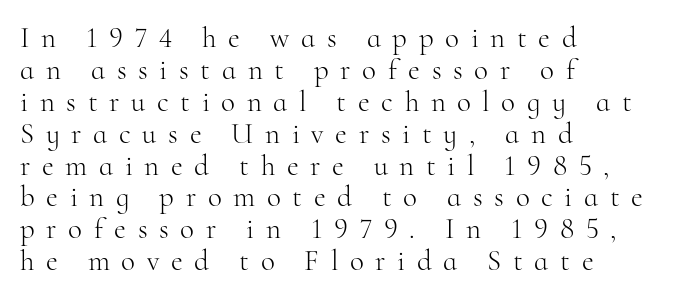
Stem width sits at or under what a default text font uses. Descenders hang freely into open space. Is this a fixed-width face? No — the glyphs have proportional, varying widths. Between one letter and the next there's a generous, obvious gap. These lines stack with their left ends in a neat column. Designer's note — italics off, roman on.
